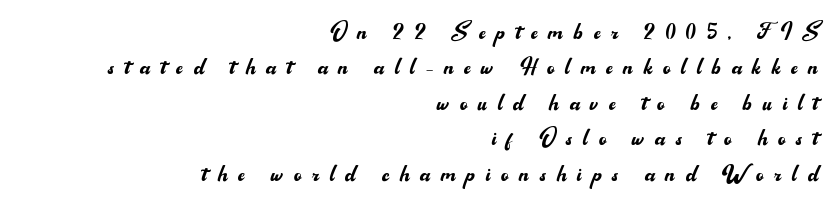
Q: Is the text bold? A: No.
Q: Is the text italic (slanted)? A: Yes.
Q: Is the typeface a serif or a sans-serif typeface? A: Sans-serif.
Q: Is the text underlined? A: No.
Q: How is the paragraph aligned? A: Right-aligned.
Q: Is the spacing between letters normal or unusually wide? A: Unusually wide.
Q: Width (condensed, normal, or wide)? A: Normal.
Q: Stroke contrast? A: Medium.
Q: x-height? A: Small.
Q: Monospaced? A: No.
